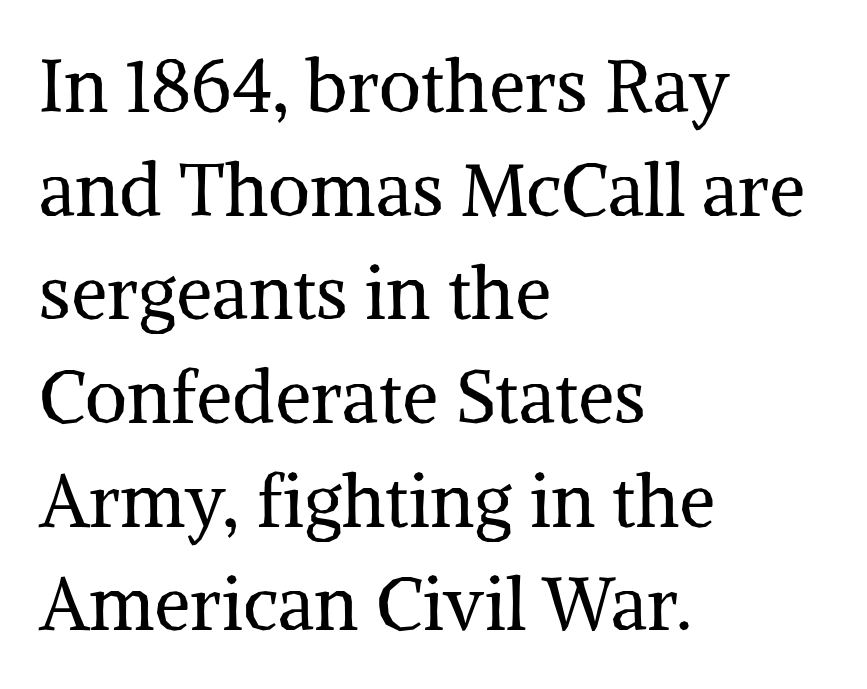
The image shows 73 px regular-weight serif type, upright; set left-aligned, normal line spacing (1.42x), normal letter spacing, not underlined; medium stroke contrast and a medium x-height.
